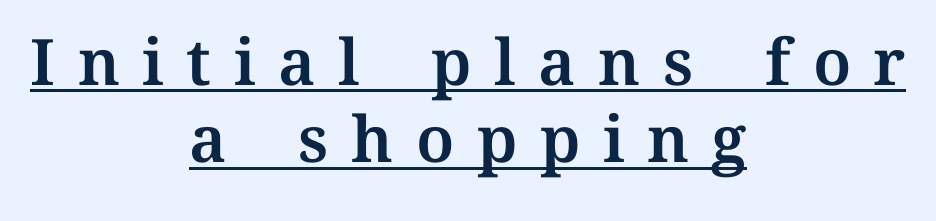
The image shows 64 px text type, upright; set centered, line spacing 1.21x, unusually wide letter spacing (+0.35 em), underlined; medium stroke contrast and a medium x-height.
